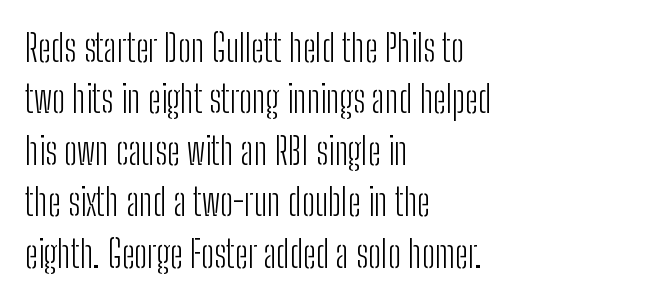
The image shows 37 px light, condensed sans-serif type, upright; set left-aligned, normal line spacing (1.39x), normal letter spacing, not underlined; low stroke contrast and a medium x-height.
